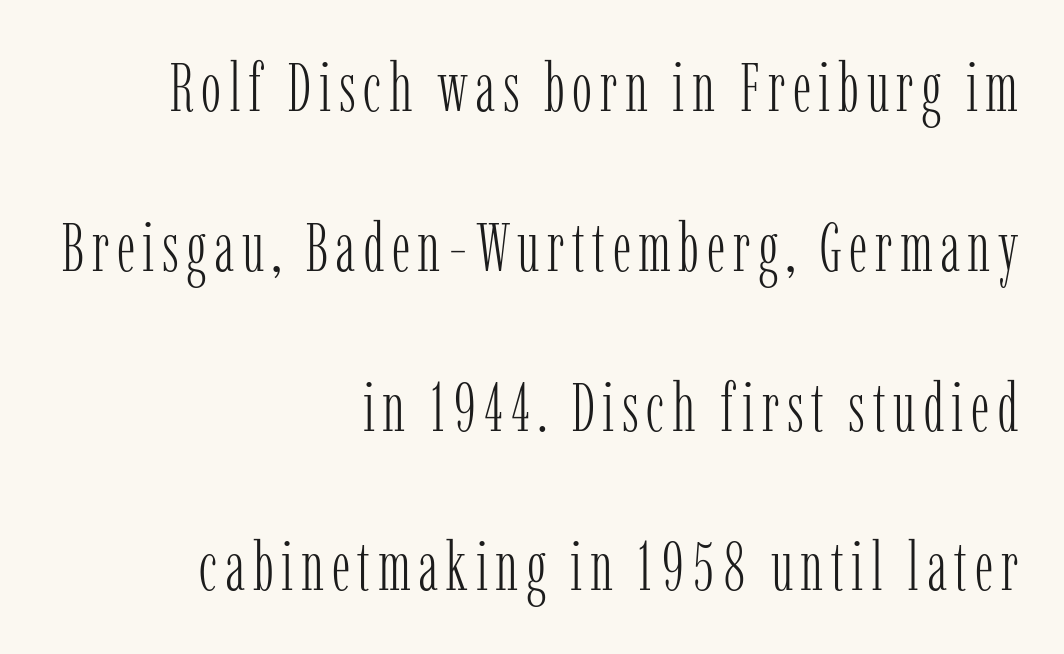
Right-aligned paragraph, ragged on the left. Examine the stroke ends and you'll spot serifs. These lines were composed using upright roman letters. A typesetter would call this proportional, since set widths differ per character. The letters look calm and open, with moderate or lighter stems. Underline: absent.
